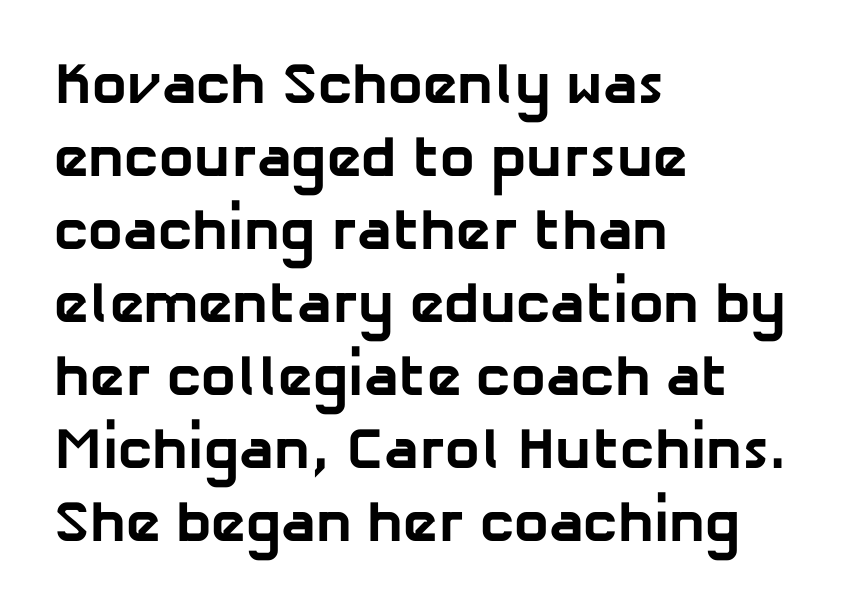
These lines sit exactly where default settings would place them. A typesetter would label this face a sans. Clear beneath every line of the passage. Weight: bold.
